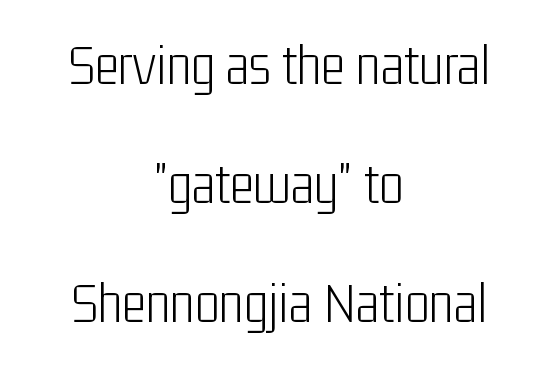
The image shows 58 px light, condensed sans-serif type, upright; set centered, loose line spacing (2.05x), normal letter spacing, not underlined; low stroke contrast and a medium x-height.
